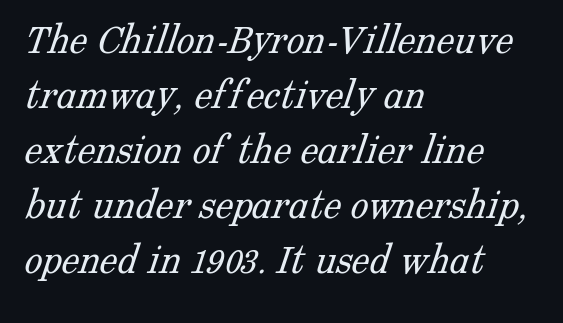
The image shows 45 px light serif type; set left-aligned, line spacing 1.22x, normal letter spacing, not underlined; low stroke contrast and a medium x-height.
